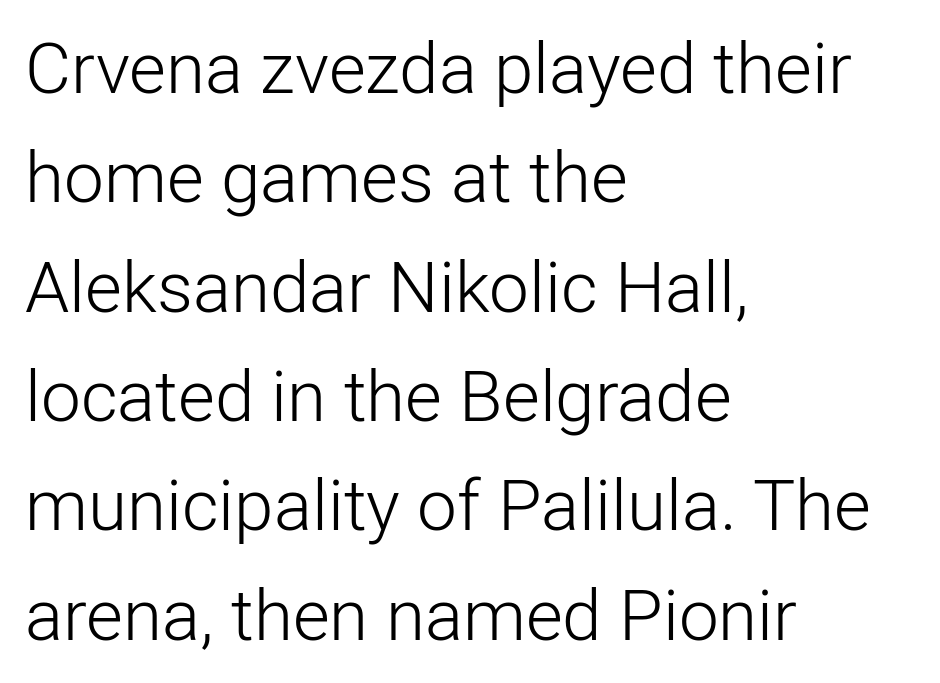
Q: Is the text bold? A: No.
Q: Is the text italic (slanted)? A: No, it is upright.
Q: Is the typeface a serif or a sans-serif typeface? A: Sans-serif.
Q: Is the text underlined? A: No.
Q: How is the paragraph aligned? A: Left-aligned.
Q: Is the spacing between letters normal or unusually wide? A: Normal.
Q: Is the spacing between lines tight, normal or loose? A: Normal.
Q: Width (condensed, normal, or wide)? A: Normal.
Q: Stroke contrast? A: Low.
Q: x-height? A: Medium.
Q: Monospaced? A: No.
